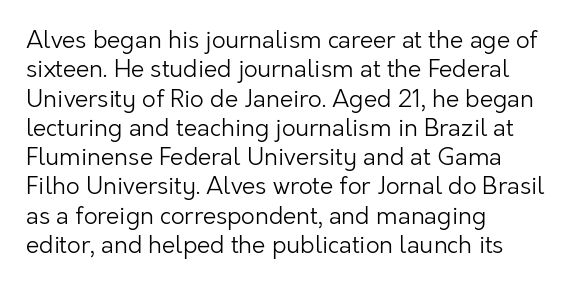
The image shows 24 px text type, upright; set left-aligned, line spacing 1.22x, normal letter spacing, not underlined.
